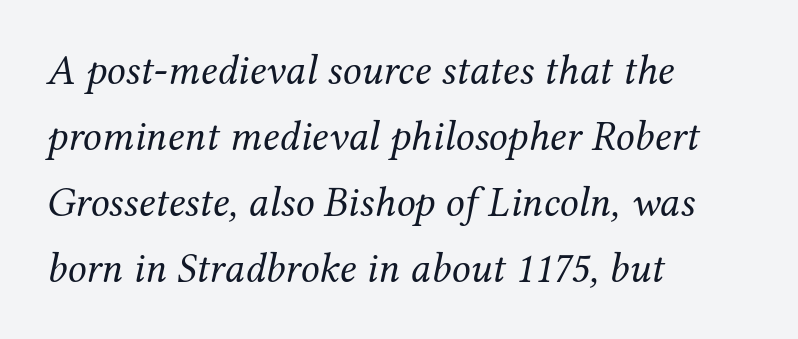
A normal amount of white space separates one row of letters from the next. The type family on display is of the serif kind. The words here are not underlined. The passage shown has conventional tracking throughout.
